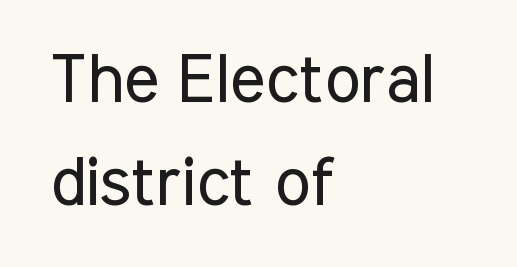
{"serif": "no", "italic": "no", "bold": "no", "weight": "regular", "width": "condensed", "stroke_contrast": "low", "x_height": "medium", "monospaced": "no", "underline": "no", "align": "left", "line_spacing": "normal", "line_spacing_ratio": 1.52, "letter_spacing": "normal", "letter_spacing_em": 0.0, "glyph_px": 68}
